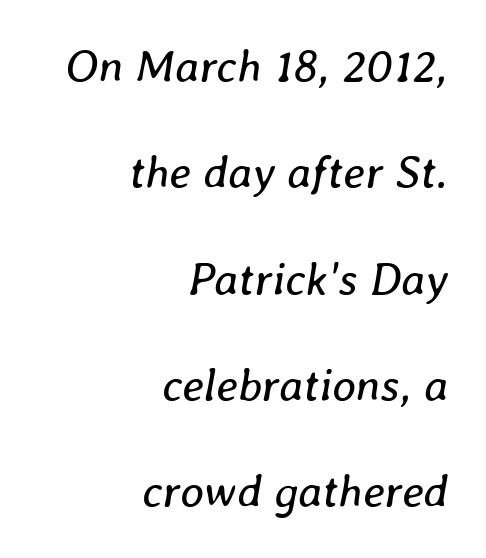
No word sits above an underline. The whole block is typeset with a tilt. Caption: face not bold, strokes unweighted. Think of a printed novel: that variable character pitch is what you see here.
